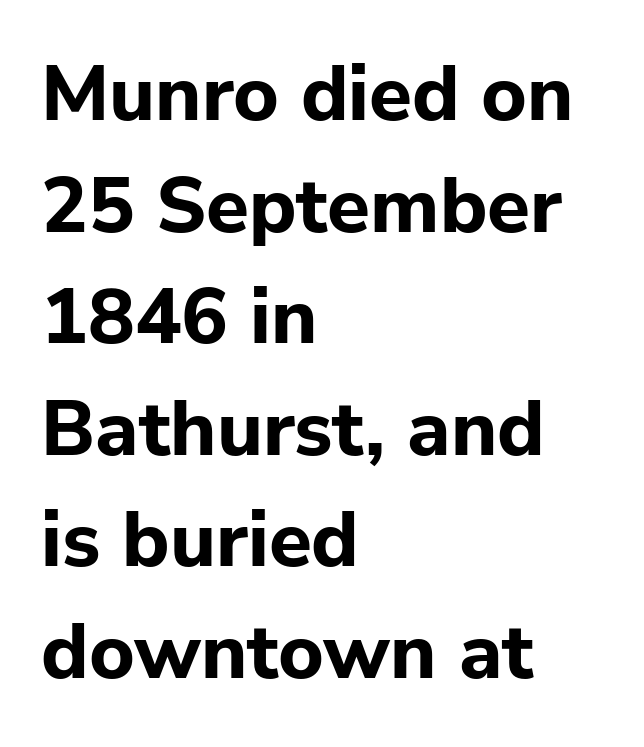
The image shows 78 px bold sans-serif type, upright; set left-aligned, normal line spacing (1.43x), normal letter spacing, not underlined; low stroke contrast and a medium x-height.
